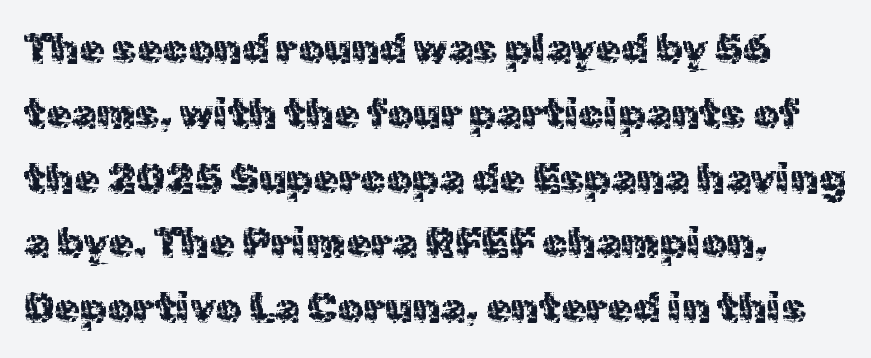
Tall strokes in this sample are plumb rather than angled. The letters sit at their default tracking, neither squeezed nor spread. You could not count columns in this text — the font is proportionally spaced. Look at the bottom of the vertical strokes: they stop flat, with no serifs. The letters look calm and open, with moderate or lighter stems.
